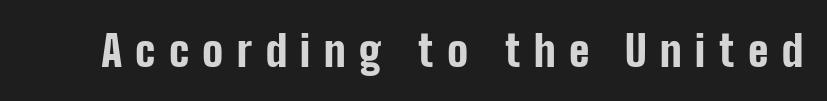
The image shows 43 px bold, condensed sans-serif type, upright; set unusually wide letter spacing (+0.31 em), not underlined; low stroke contrast and a medium x-height.
